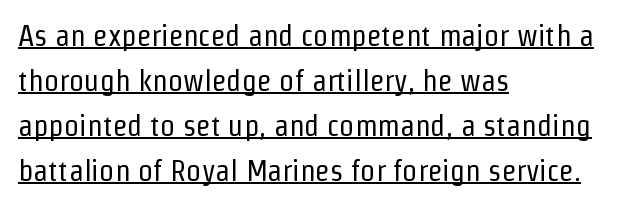
Q: Is the text bold? A: No.
Q: Is the text italic (slanted)? A: No, it is upright.
Q: Is the typeface a serif or a sans-serif typeface? A: Sans-serif.
Q: Is the text underlined? A: Yes.
Q: How is the paragraph aligned? A: Left-aligned.
Q: Is the spacing between letters normal or unusually wide? A: Normal.
Q: Is the spacing between lines tight, normal or loose? A: Normal.
Q: Width (condensed, normal, or wide)? A: Condensed.
Q: Stroke contrast? A: Low.
Q: x-height? A: Medium.
Q: Monospaced? A: No.
